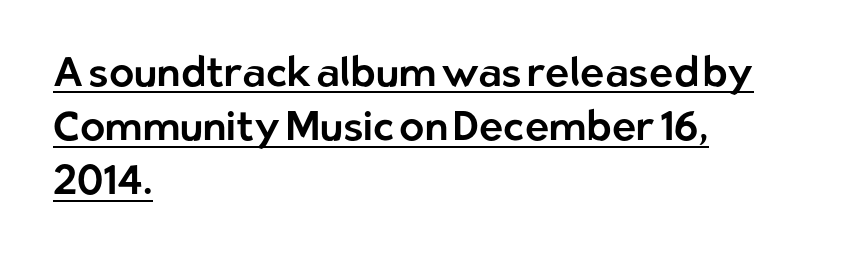
{"serif": "no", "italic": "no", "width": "normal", "stroke_contrast": "low", "x_height": "medium", "monospaced": "no", "underline": "yes", "align": "left", "line_spacing": "normal", "line_spacing_ratio": 1.32, "letter_spacing": "normal", "letter_spacing_em": 0.0, "glyph_px": 41}
